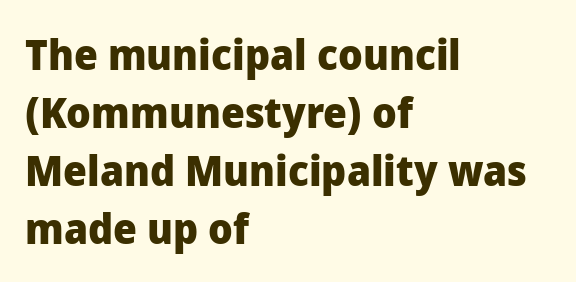
{"serif": "no", "italic": "no", "bold": "yes", "weight": "heavy", "width": "normal", "stroke_contrast": "low", "x_height": "medium", "monospaced": "no", "underline": "no", "align": "left", "line_spacing": "normal", "line_spacing_ratio": 1.38, "letter_spacing": "normal", "letter_spacing_em": 0.0, "glyph_px": 42}
